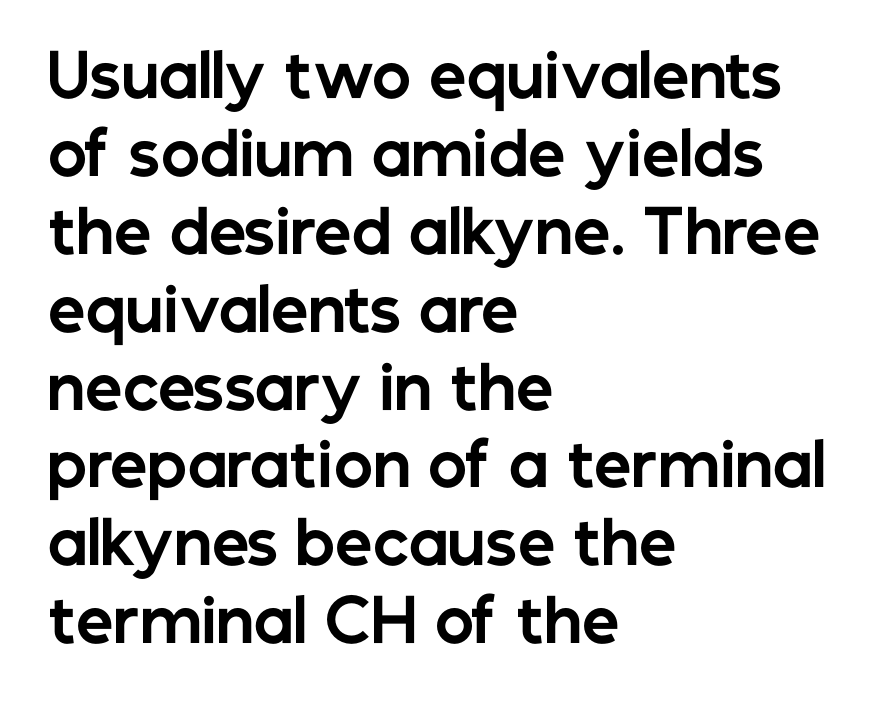
{"serif": "no", "italic": "no", "bold": "yes", "weight": "bold", "width": "normal", "stroke_contrast": "low", "x_height": "medium", "monospaced": "no", "underline": "no", "align": "left", "line_spacing": "normal", "line_spacing_ratio": 1.32, "letter_spacing": "normal", "letter_spacing_em": 0.0, "glyph_px": 59}
